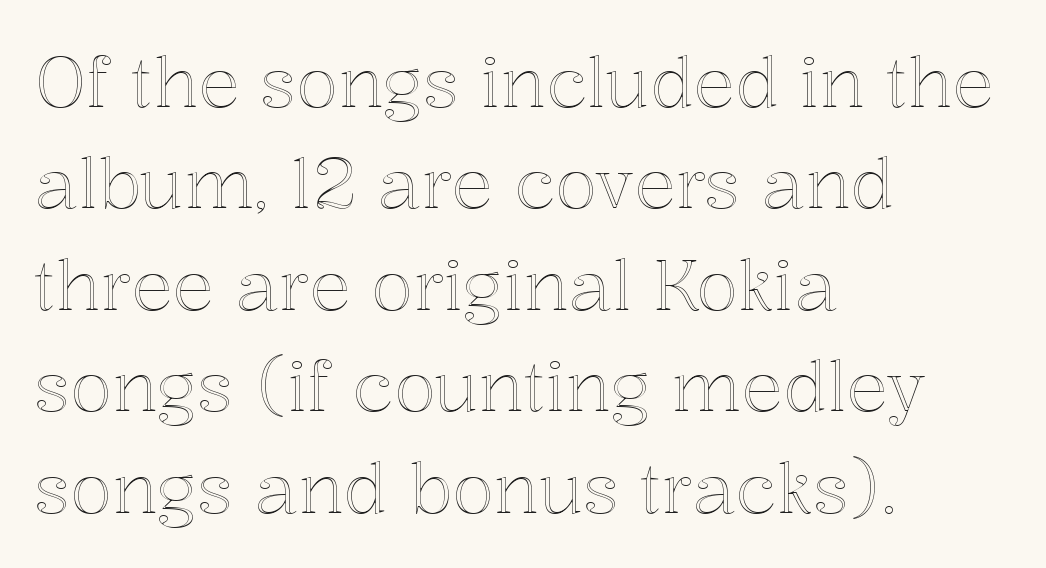
{"italic": "no", "width": "normal", "x_height": "medium", "monospaced": "no", "underline": "no", "align": "left", "line_spacing": "normal", "line_spacing_ratio": 1.47, "letter_spacing": "normal", "letter_spacing_em": 0.0, "glyph_px": 69}
